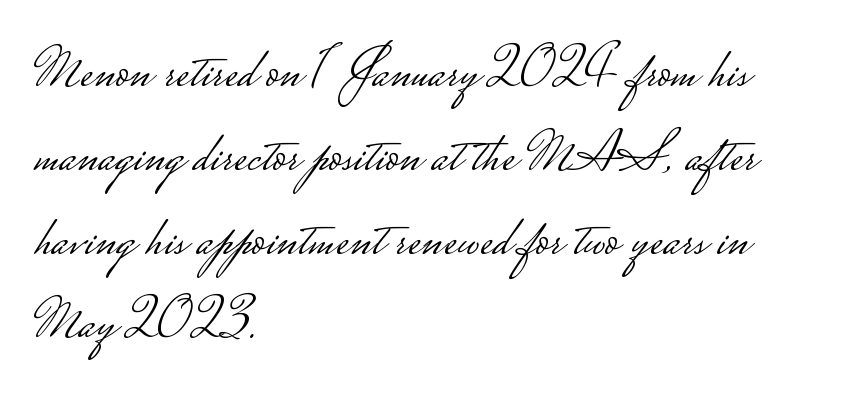
Q: Is the text bold? A: No.
Q: Is the text italic (slanted)? A: Yes.
Q: Is the typeface a serif or a sans-serif typeface? A: Sans-serif.
Q: Is the text underlined? A: No.
Q: How is the paragraph aligned? A: Left-aligned.
Q: Is the spacing between letters normal or unusually wide? A: Normal.
Q: Is the spacing between lines tight, normal or loose? A: Normal.
Q: Width (condensed, normal, or wide)? A: Wide.
Q: Stroke contrast? A: Low.
Q: Monospaced? A: No.
